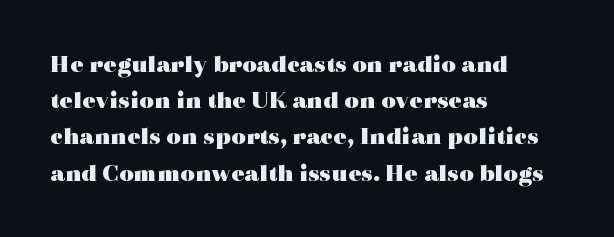
The image shows 25 px bold type, upright; set left-aligned, normal line spacing (1.45x), normal letter spacing, not underlined.
